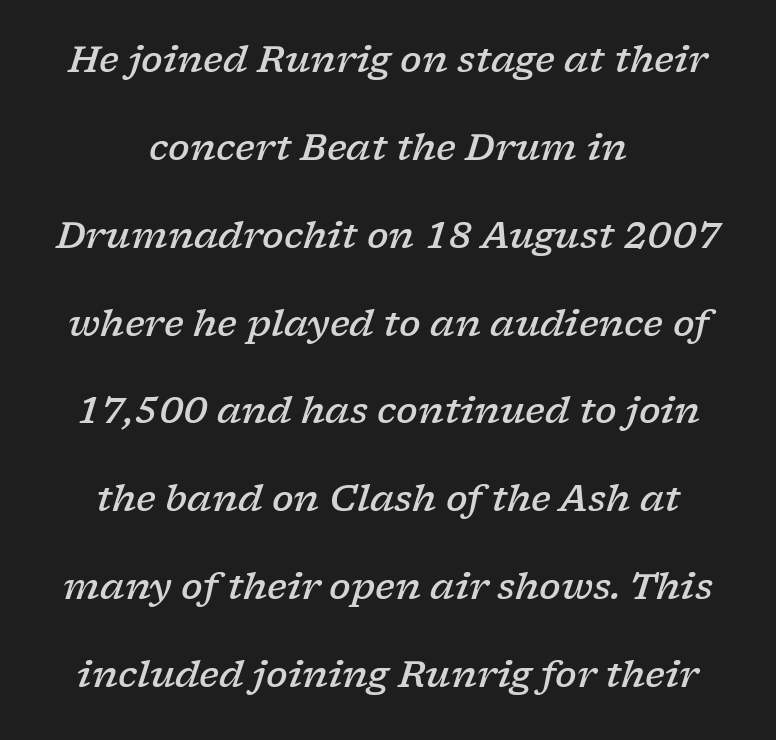
Stroke terminals: seriffed. The specimen omits any rule beneath the text block's lines. No extra tracking has been applied to these lines. Compared with an ordinary text face, these strokes are moderately heavier — a semibold. The font's italic variant was chosen for this text.
